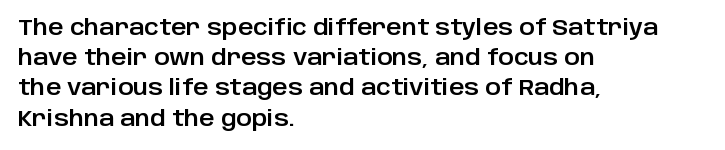
The lines sit at an ordinary, default distance from one another. In terms of posture, this sample is upright. What stands out about the letter spacing? Nothing — it is the standard amount. Leftover space on each line is placed entirely after the last word. Check the space under the baseline: it is left empty.
